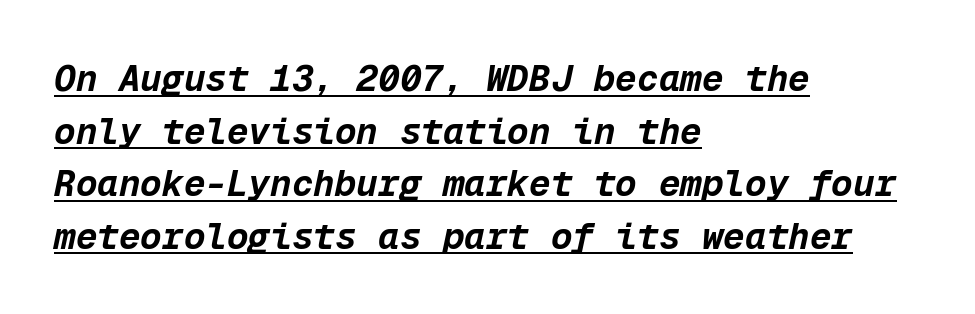
The image shows 36 px bold type, italic (leaning right), monospaced; set left-aligned, normal line spacing (1.46x), normal letter spacing, underlined; low stroke contrast and a medium x-height.
